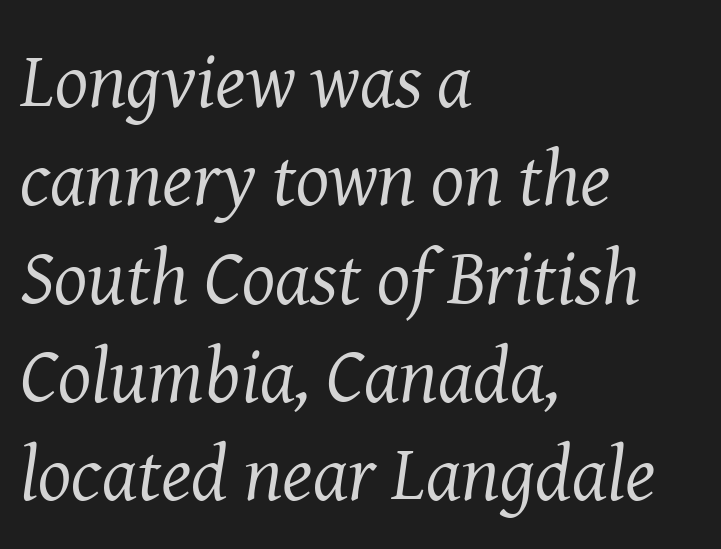
Caption: multi-line text, flush left, ragged right. The foot of each line stays bare and open. A typesetter would call this proportional, since set widths differ per character. One glance says typical: line gaps are just what's usual. No letter is thick-stroked: the sample isn't bold. Words appear dense and cohesive because spacing is normal.
